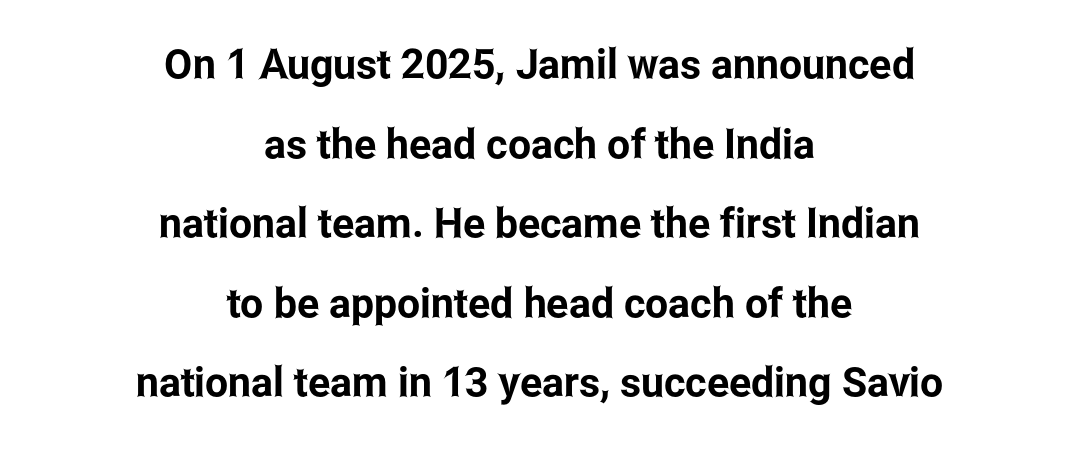
Q: Is the text italic (slanted)? A: No, it is upright.
Q: Is the typeface a serif or a sans-serif typeface? A: Sans-serif.
Q: Is the text underlined? A: No.
Q: How is the paragraph aligned? A: Centered.
Q: Is the spacing between letters normal or unusually wide? A: Normal.
Q: Is the spacing between lines tight, normal or loose? A: Loose.
Q: Width (condensed, normal, or wide)? A: Condensed.
Q: Stroke contrast? A: Low.
Q: x-height? A: Medium.
Q: Monospaced? A: No.
